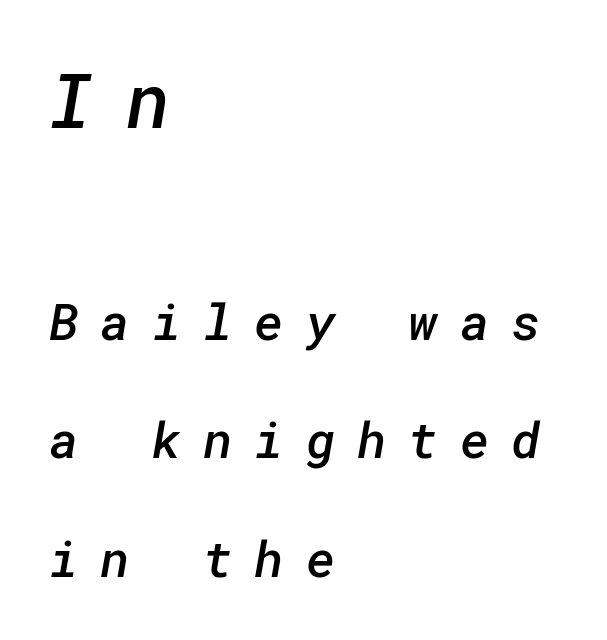
The image shows 75 px semibold sans-serif type; set left-aligned, loose line spacing (2.37x), unusually wide letter spacing (+0.44 em), not underlined; the first (top) block is 1.5x larger; low stroke contrast and a medium x-height.
